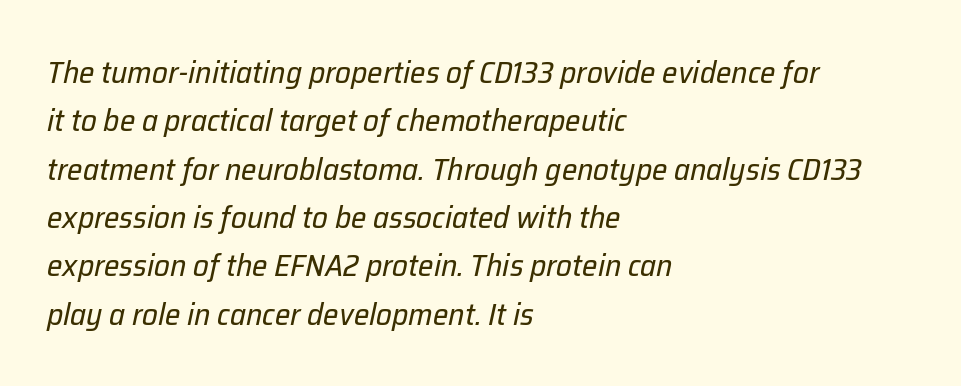
Layout note: lines flush left. The rows are spaced the way most documents space them. Bare-footed words on every line. Here the designer chose a conventional face with non-uniform glyph widths.
